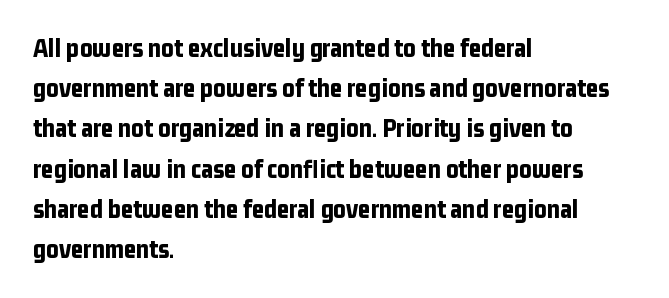
The rag falls on the right side of this text block. The axis of the letterforms is exactly vertical. Descender tails drop into unmarked territory. Inter-character spacing is left at the font's built-in metrics. Heavy, bold letterforms.
